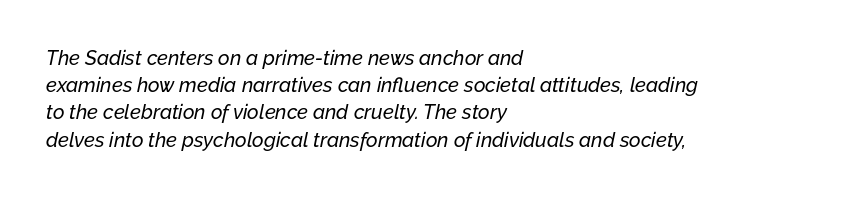
The face used here has a pronounced slope to its letters. Standard letterfit; no display-style spreading of the glyphs. Typeset ragged right — the left edge is the straight one. Whoever set this chose a conventional vertical rhythm.
